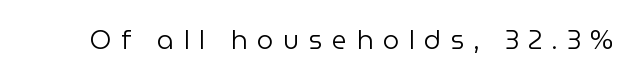
The image shows 26 px text type, upright; set unusually wide letter spacing (+0.37 em), not underlined.
